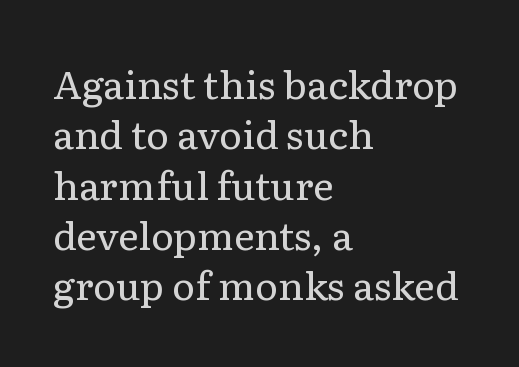
The image shows 39 px regular-weight serif type, upright; set left-aligned, normal line spacing (1.29x), normal letter spacing, not underlined; low stroke contrast and a medium x-height.
